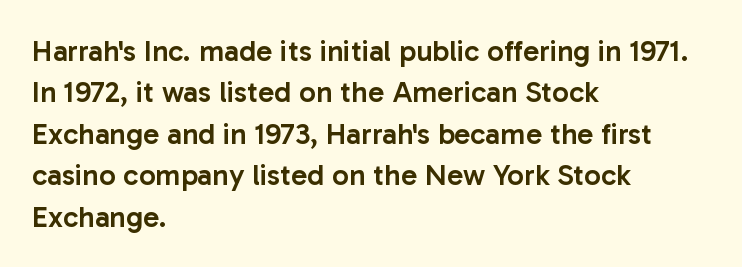
{"serif": "no", "italic": "no", "bold": "semi", "weight": "semibold", "width": "normal", "stroke_contrast": "low", "x_height": "medium", "monospaced": "no", "underline": "no", "align": "left", "line_spacing": "normal", "line_spacing_ratio": 1.38, "letter_spacing": "normal", "letter_spacing_em": 0.0, "glyph_px": 30}
